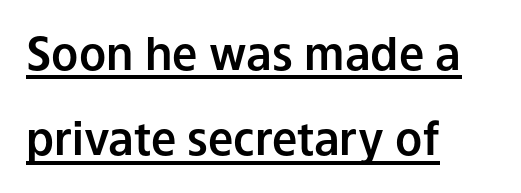
The image shows 45 px sans-serif type, upright; set left-aligned, loose line spacing (1.9x), normal letter spacing, underlined; low stroke contrast and a medium x-height.
